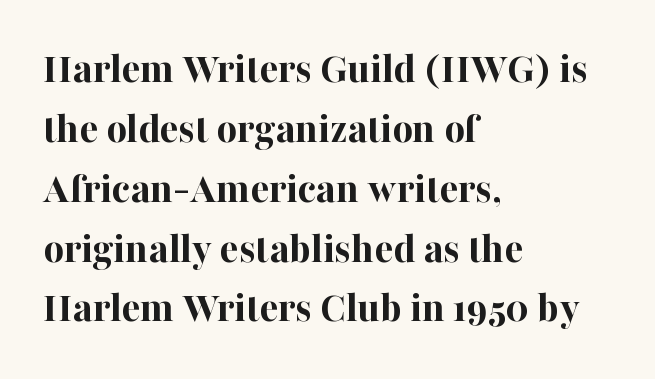
Q: Is the text bold? A: Yes.
Q: Is the text italic (slanted)? A: No, it is upright.
Q: Is the typeface a serif or a sans-serif typeface? A: Serif.
Q: Is the text underlined? A: No.
Q: How is the paragraph aligned? A: Left-aligned.
Q: Is the spacing between letters normal or unusually wide? A: Normal.
Q: Is the spacing between lines tight, normal or loose? A: Normal.
Q: Width (condensed, normal, or wide)? A: Normal.
Q: Stroke contrast? A: High.
Q: x-height? A: Medium.
Q: Monospaced? A: No.
